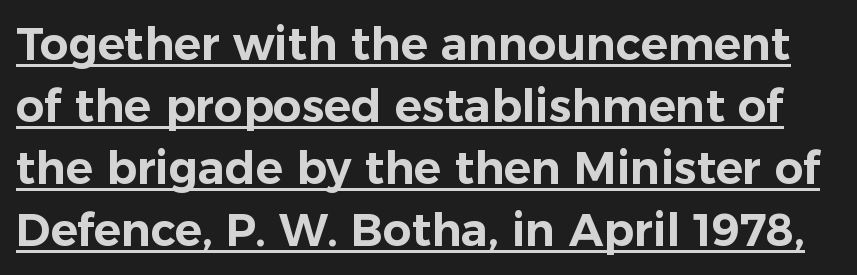
{"serif": "no", "italic": "no", "width": "normal", "stroke_contrast": "low", "x_height": "medium", "monospaced": "no", "underline": "yes", "line_spacing": "normal", "line_spacing_ratio": 1.38, "letter_spacing": "normal", "letter_spacing_em": 0.0, "glyph_px": 45}
